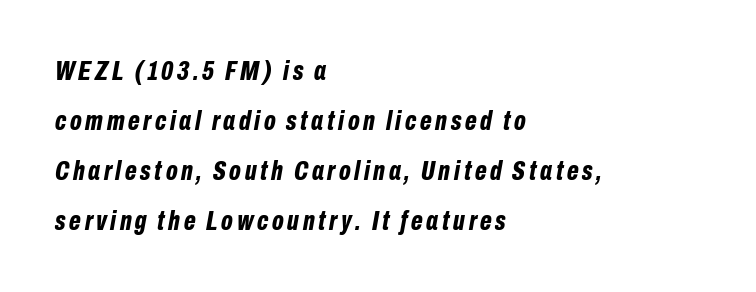
The typesetter chose a ragged-right arrangement here. The rendering uses natural spacing where letterforms have individual widths. Beneath every word, the page is bare. The glyphs have the mass of a bold cut.
